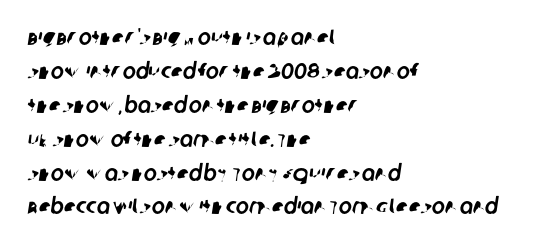
The lines in this sample share a left origin and differ only in where they stop. Each word holds together tightly as a unit, with standard inter-letter gaps. Evenly set lines give the paragraph a standard silhouette. Clear beneath every line of the passage.
